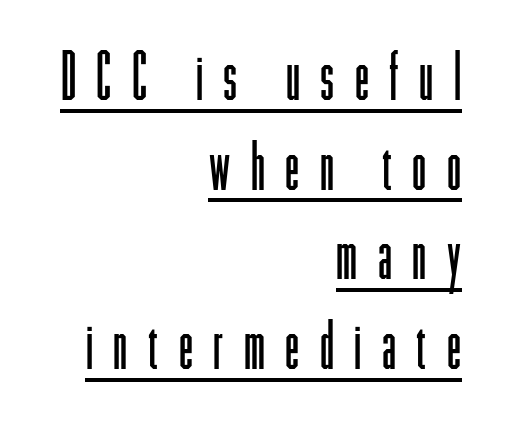
{"serif": "no", "italic": "no", "bold": "no", "weight": "light", "width": "condensed", "stroke_contrast": "low", "x_height": "medium", "monospaced": "no", "underline": "yes", "align": "right", "line_spacing": "normal", "line_spacing_ratio": 1.4, "letter_spacing": "wide", "letter_spacing_em": 0.32, "glyph_px": 64}
